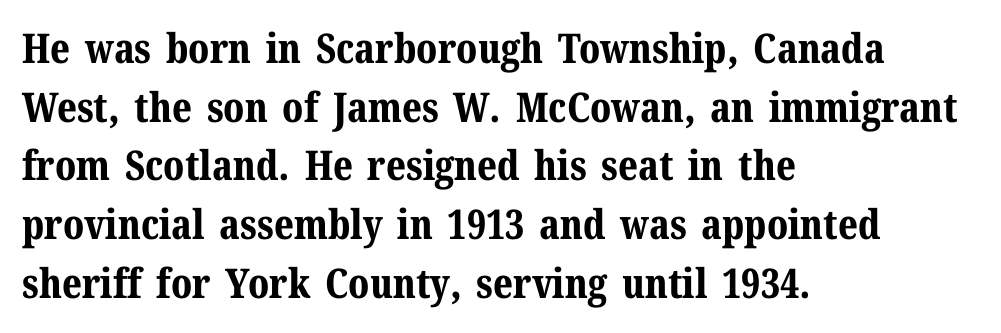
The image shows 41 px bold serif type, upright; set left-aligned, normal line spacing (1.43x), normal letter spacing, not underlined; medium stroke contrast and a medium x-height.
